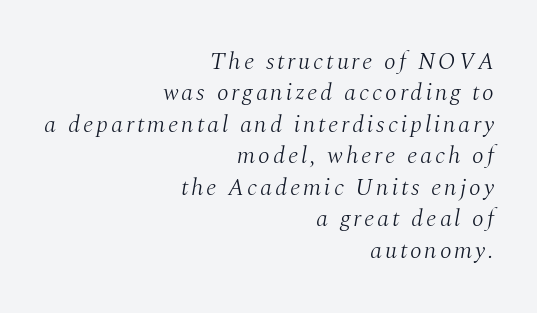
{"italic": "yes", "lean": "right", "slant_degrees": 10, "bold": "no", "underline": "no", "align": "right", "line_spacing": "normal", "line_spacing_ratio": 1.31, "glyph_px": 24}
